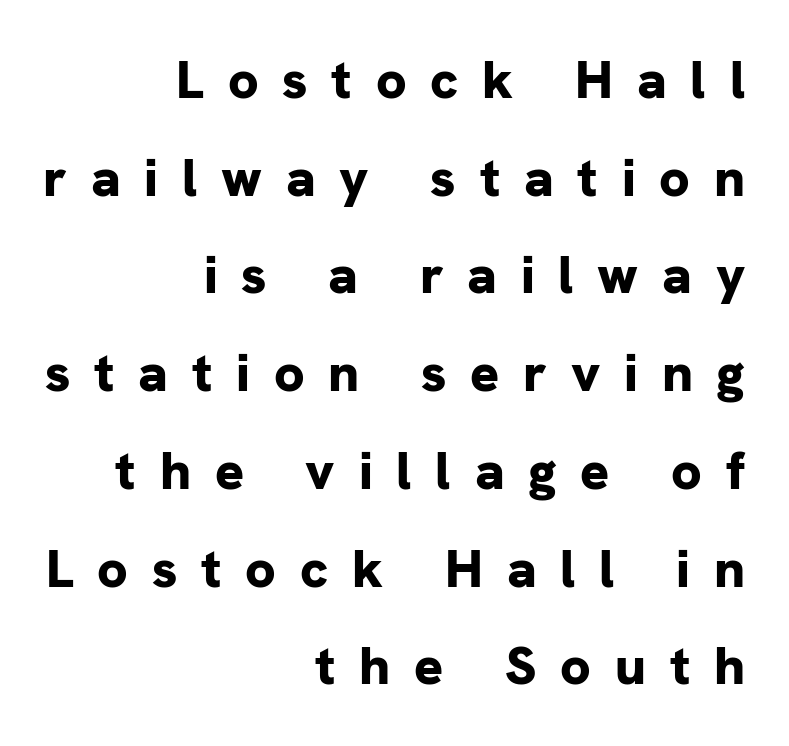
{"serif": "no", "italic": "no", "bold": "yes", "weight": "bold", "width": "normal", "stroke_contrast": "low", "x_height": "medium", "monospaced": "no", "underline": "no", "align": "right", "line_spacing_ratio": 1.81, "letter_spacing": "wide", "letter_spacing_em": 0.44, "glyph_px": 54}
